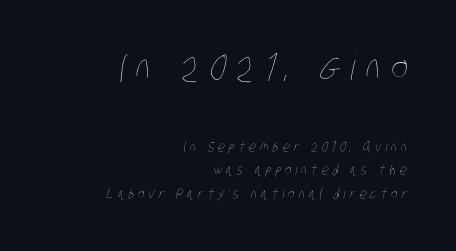
{"bold": "no", "weight": "thin", "width": "condensed", "stroke_contrast": "low", "x_height": "large", "monospaced": "no", "underline": "no", "align": "right", "line_spacing": "normal", "line_spacing_ratio": 1.67, "letter_spacing": "wide", "letter_spacing_em": 0.29, "larger_block": "first", "size_ratio": 2.57, "glyph_px": 36}
